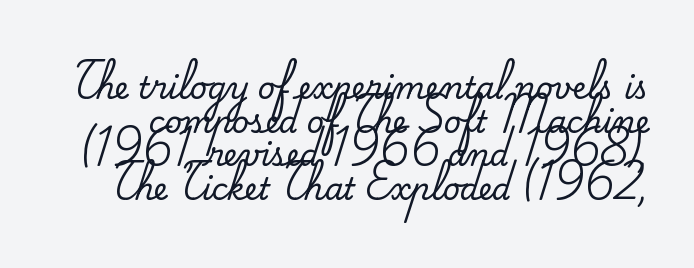
{"serif": "yes", "width": "normal", "stroke_contrast": "medium", "x_height": "small", "monospaced": "no", "underline": "no", "line_spacing": "tight", "line_spacing_ratio": 1.12, "letter_spacing": "normal", "letter_spacing_em": 0.0, "glyph_px": 30}
